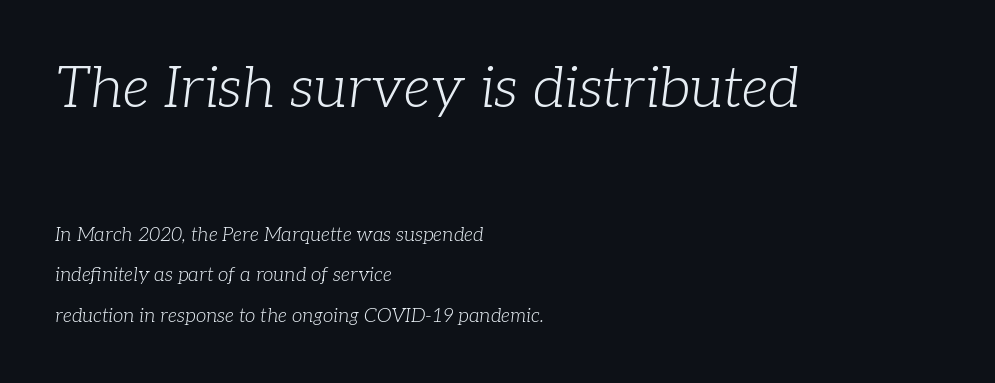
Posture: slanted. Top chunk: large. Bottom chunk: small. Little horizontal feet cap the strokes, marking this as serif type. A typesetter would call this leading open, well beyond the default. Typeset ragged right — the left edge is the straight one. Stems here are at most as thick as an everyday book face.
